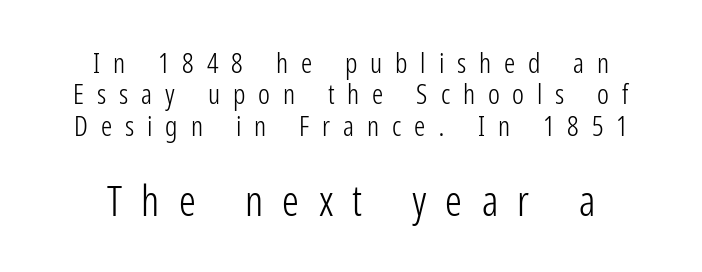
The image shows 42 px light, condensed sans-serif type, upright; set centered, tight line spacing (1.12x), unusually wide letter spacing (+0.46 em), not underlined; the second (bottom) block is 1.5x larger; low stroke contrast and a medium x-height.
